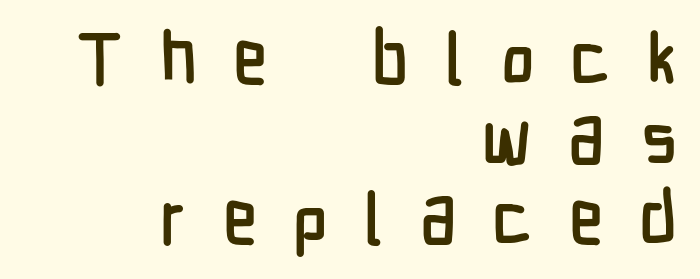
Q: Is the text italic (slanted)? A: No, it is upright.
Q: Is the typeface a serif or a sans-serif typeface? A: Sans-serif.
Q: Is the text underlined? A: No.
Q: How is the paragraph aligned? A: Right-aligned.
Q: Is the spacing between letters normal or unusually wide? A: Unusually wide.
Q: Is the spacing between lines tight, normal or loose? A: Tight.
Q: Width (condensed, normal, or wide)? A: Condensed.
Q: Stroke contrast? A: Low.
Q: x-height? A: Medium.
Q: Monospaced? A: No.
